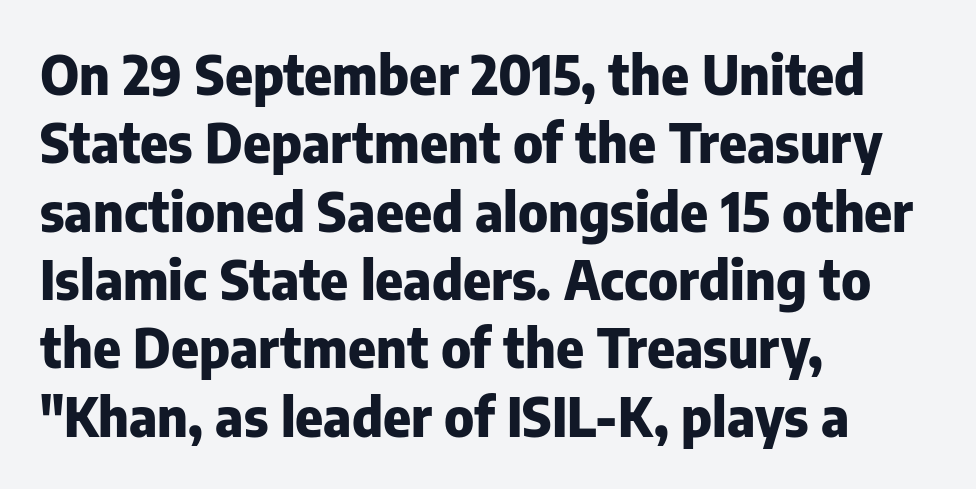
Bold? Absolutely — the strokes are thick and heavy. The designer went with a sans here, leaving each stem footless. Vertical strokes here are truly vertical. Line beginnings align vertically; line endings do not. Words appear dense and cohesive because spacing is normal. The space between consecutive lines is moderate.
